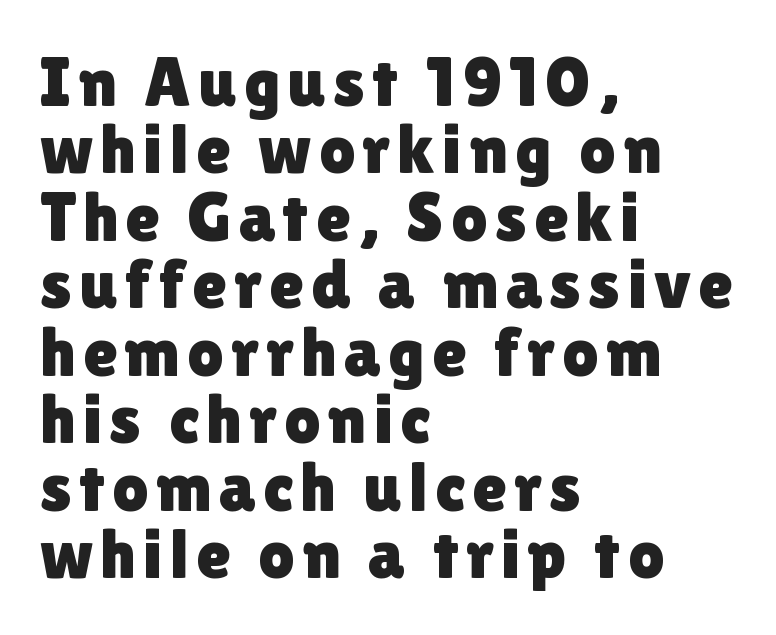
Q: Is the text italic (slanted)? A: No, it is upright.
Q: Is the typeface a serif or a sans-serif typeface? A: Sans-serif.
Q: Is the text underlined? A: No.
Q: How is the paragraph aligned? A: Left-aligned.
Q: Is the spacing between lines tight, normal or loose? A: Tight.
Q: Width (condensed, normal, or wide)? A: Normal.
Q: x-height? A: Medium.
Q: Monospaced? A: No.
